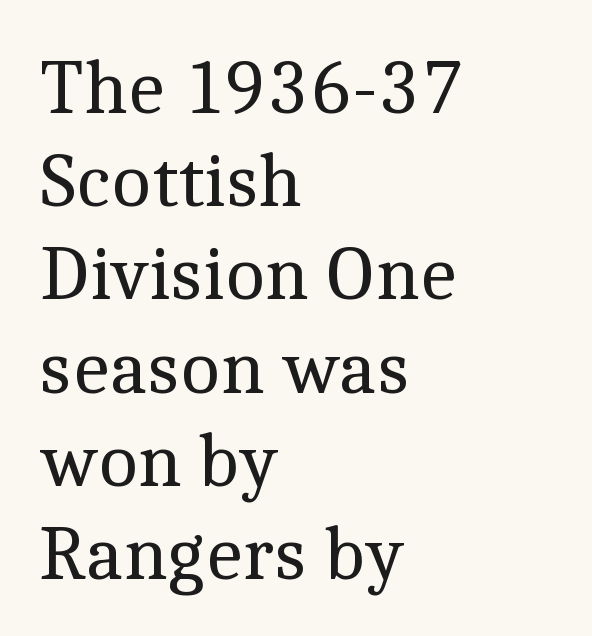
The image shows 77 px regular-weight serif type, upright; set left-aligned, line spacing 1.21x, normal letter spacing, not underlined; a medium x-height.
